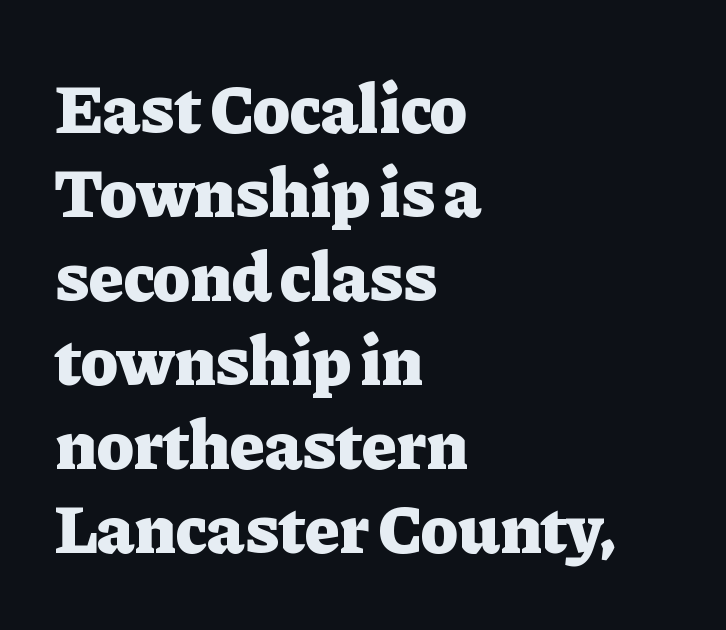
Q: Is the text bold? A: Yes.
Q: Is the text italic (slanted)? A: No, it is upright.
Q: Is the typeface a serif or a sans-serif typeface? A: Serif.
Q: Is the text underlined? A: No.
Q: How is the paragraph aligned? A: Left-aligned.
Q: Is the spacing between letters normal or unusually wide? A: Normal.
Q: Width (condensed, normal, or wide)? A: Normal.
Q: Stroke contrast? A: Low.
Q: x-height? A: Medium.
Q: Monospaced? A: No.
